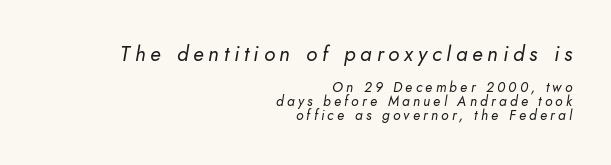
Horizontally, the lines are justified to the trailing edge only. The designer gave the opening block more size than the closing block. Heaviness? Minimal to ordinary, like unemphasized prose. Vertically, the passage feels compressed, each row crowding the next. Honestly, there is no underline to notice here at all.
